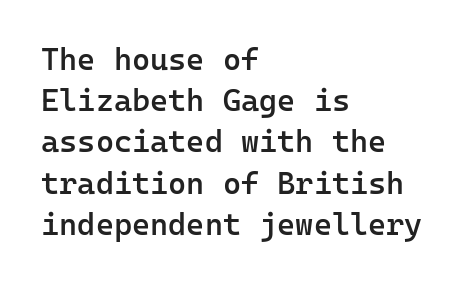
The image shows 31 px semibold sans-serif type, upright, monospaced; set left-aligned, normal line spacing (1.33x), normal letter spacing, not underlined; low stroke contrast and a medium x-height.
